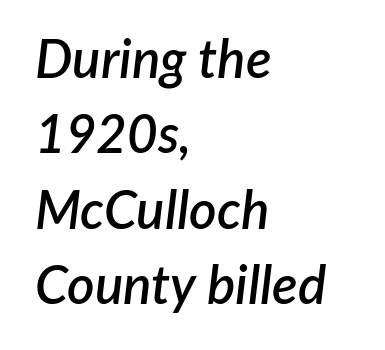
Q: Is the text bold? A: Semi-bold.
Q: Is the text italic (slanted)? A: Yes, it leans right by about 7 degrees.
Q: Is the text underlined? A: No.
Q: How is the paragraph aligned? A: Left-aligned.
Q: Is the spacing between letters normal or unusually wide? A: Normal.
Q: Is the spacing between lines tight, normal or loose? A: Normal.
Q: Width (condensed, normal, or wide)? A: Normal.
Q: Stroke contrast? A: Low.
Q: x-height? A: Medium.
Q: Monospaced? A: No.
